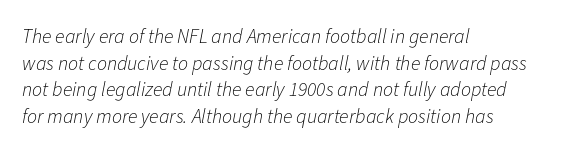
The image shows 20 px text type, italic (leaning right); set left-aligned, normal line spacing (1.33x), normal letter spacing, not underlined.
